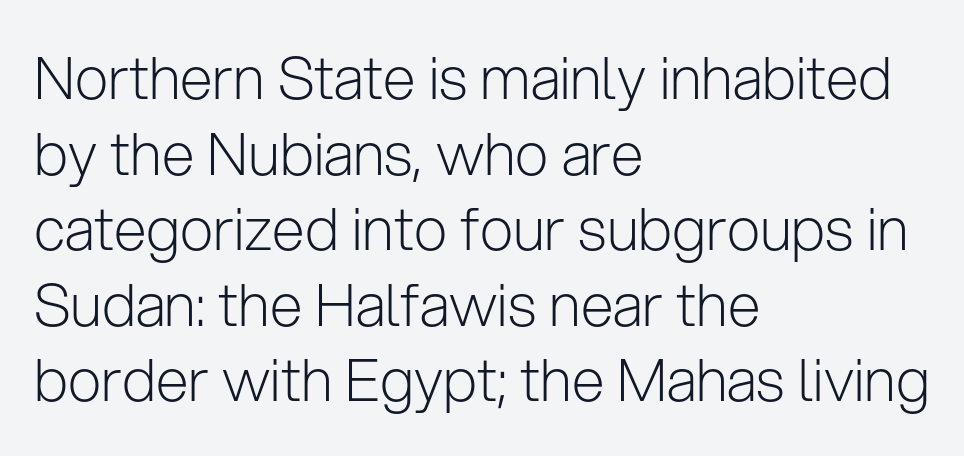
{"serif": "no", "italic": "no", "bold": "no", "weight": "light", "width": "normal", "stroke_contrast": "low", "x_height": "medium", "monospaced": "no", "underline": "no", "align": "left", "line_spacing": "normal", "line_spacing_ratio": 1.28, "letter_spacing": "normal", "letter_spacing_em": 0.0, "glyph_px": 59}
